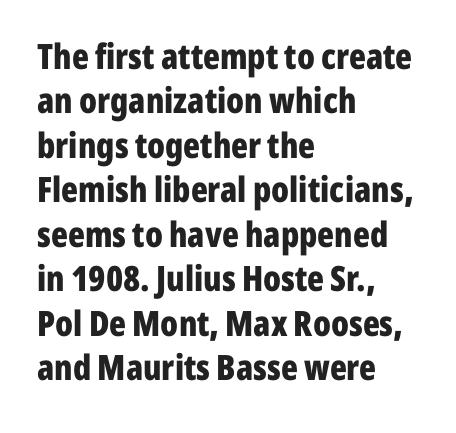
Q: Is the text bold? A: Yes.
Q: Is the text italic (slanted)? A: No, it is upright.
Q: Is the typeface a serif or a sans-serif typeface? A: Sans-serif.
Q: Is the text underlined? A: No.
Q: How is the paragraph aligned? A: Left-aligned.
Q: Is the spacing between letters normal or unusually wide? A: Normal.
Q: Is the spacing between lines tight, normal or loose? A: Normal.
Q: Width (condensed, normal, or wide)? A: Condensed.
Q: Stroke contrast? A: Low.
Q: x-height? A: Medium.
Q: Monospaced? A: No.
